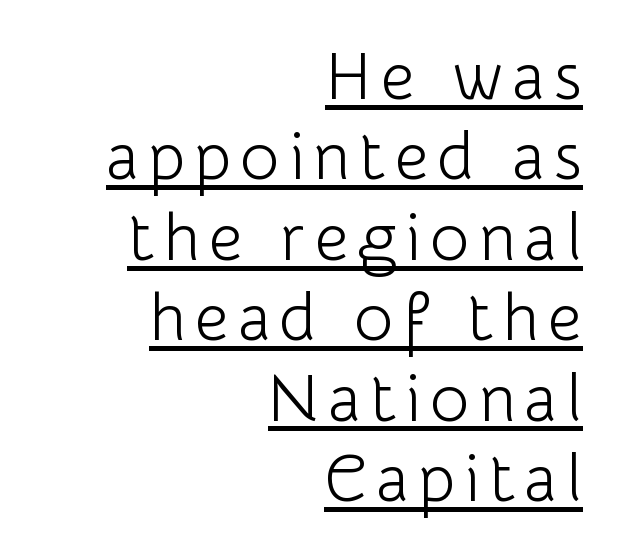
{"serif": "no", "italic": "no", "bold": "no", "weight": "light", "width": "normal", "stroke_contrast": "low", "x_height": "medium", "monospaced": "no", "underline": "yes", "align": "right", "line_spacing_ratio": 1.2, "glyph_px": 67}
